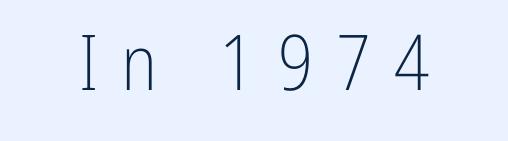
The image shows 77 px light, condensed sans-serif type, upright; set centered, unusually wide letter spacing (+0.3 em), not underlined; low stroke contrast and a medium x-height.
